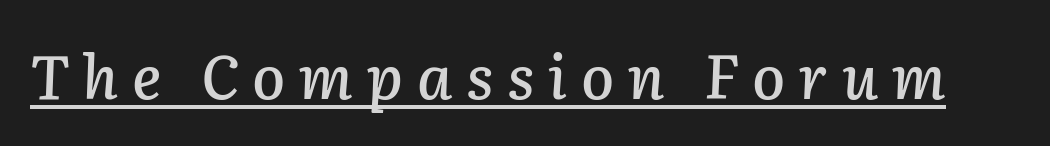
The image shows 60 px text type, italic (leaning right); set unusually wide letter spacing (+0.23 em), underlined; low stroke contrast and a medium x-height.
